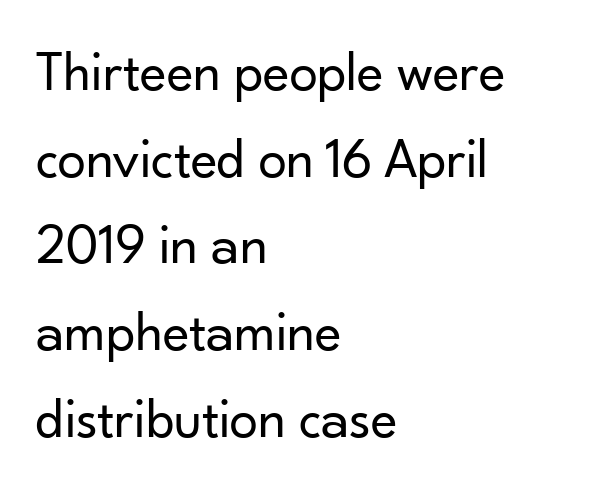
{"serif": "no", "italic": "no", "bold": "no", "weight": "regular", "width": "normal", "stroke_contrast": "low", "x_height": "small", "monospaced": "no", "underline": "no", "align": "left", "line_spacing": "normal", "line_spacing_ratio": 1.52, "letter_spacing": "normal", "letter_spacing_em": 0.0, "glyph_px": 57}
